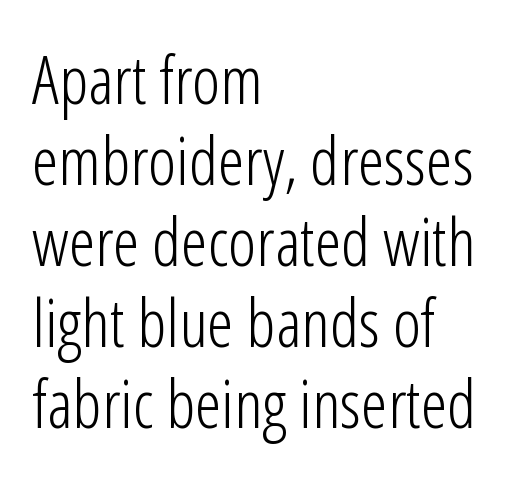
{"serif": "no", "italic": "no", "bold": "no", "weight": "light", "width": "condensed", "stroke_contrast": "low", "x_height": "medium", "monospaced": "no", "underline": "no", "align": "left", "line_spacing_ratio": 1.21, "letter_spacing": "normal", "letter_spacing_em": 0.0, "glyph_px": 67}
